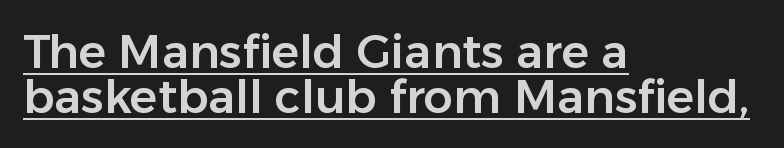
{"serif": "no", "italic": "no", "width": "normal", "stroke_contrast": "low", "x_height": "medium", "monospaced": "no", "underline": "yes", "align": "left", "line_spacing": "tight", "line_spacing_ratio": 0.97, "letter_spacing": "normal", "letter_spacing_em": 0.0, "glyph_px": 46}
